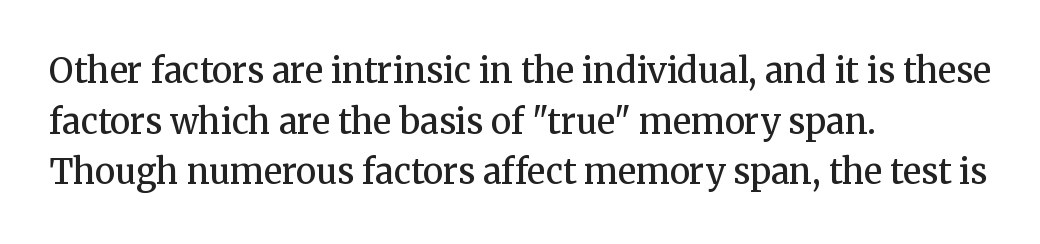
Q: Is the text bold? A: Semi-bold.
Q: Is the text italic (slanted)? A: No, it is upright.
Q: Is the typeface a serif or a sans-serif typeface? A: Serif.
Q: Is the text underlined? A: No.
Q: How is the paragraph aligned? A: Left-aligned.
Q: Is the spacing between letters normal or unusually wide? A: Normal.
Q: Is the spacing between lines tight, normal or loose? A: Normal.
Q: Width (condensed, normal, or wide)? A: Normal.
Q: Stroke contrast? A: Medium.
Q: x-height? A: Medium.
Q: Monospaced? A: No.
